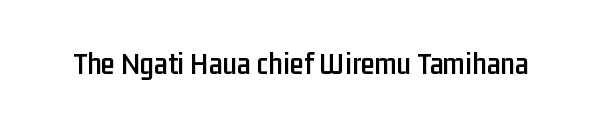
The words here are not underlined. Posture: upright roman. The horizontal fit of the characters is conventional and even. What kind of face is this? One without serifs — a sans.
